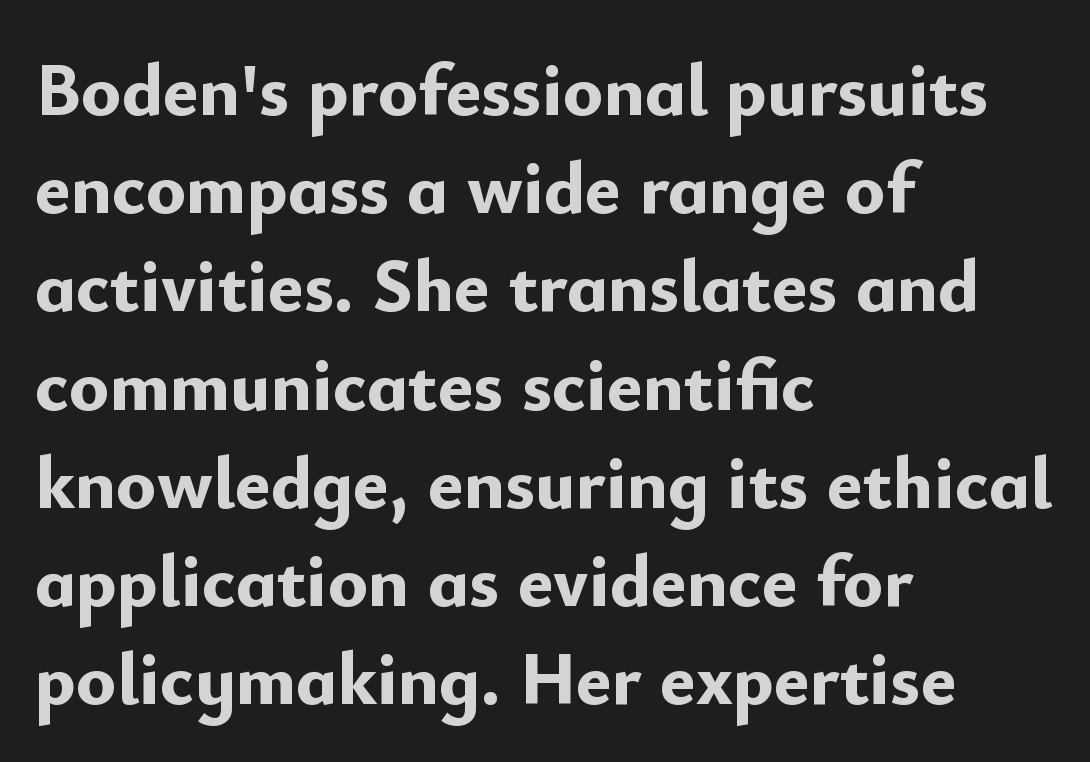
Stroke thickness is high; the sample reads as a true bold. Grotesque or geometric, the face here clearly has no serifs. The face used here is rendered with its standard letterfit. Each row of text sits above clean, open space.
